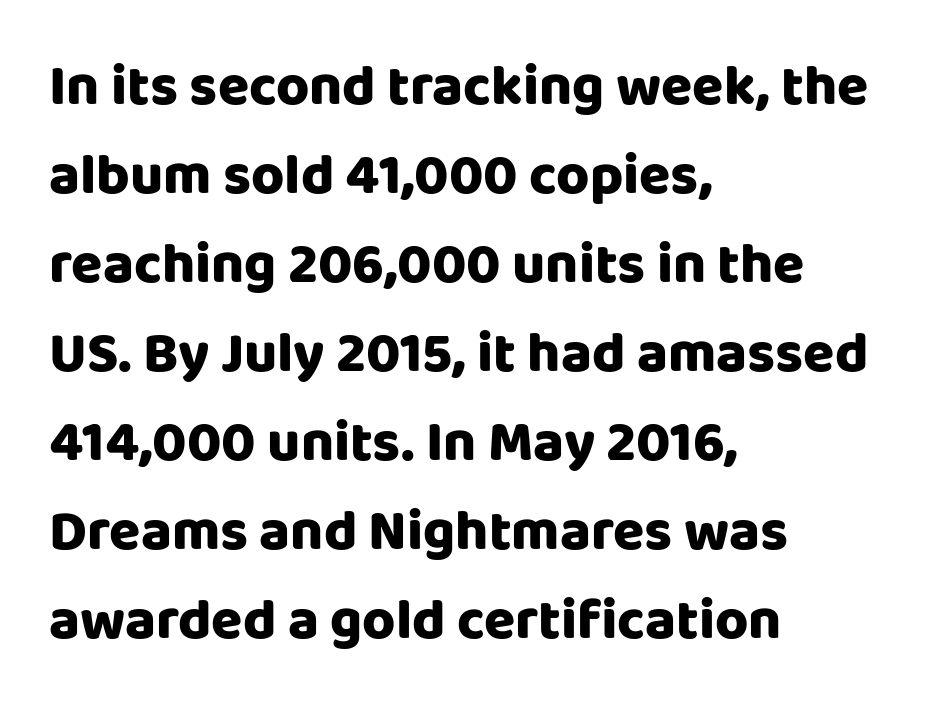
You could call the tracking neutral — neither tight nor loose. Nope, no serifs anywhere on these letters. This block has exactly the height ordinary leading produces. Each line starts at the same left margin while the right side varies. The gap between lines stays unmarked.
